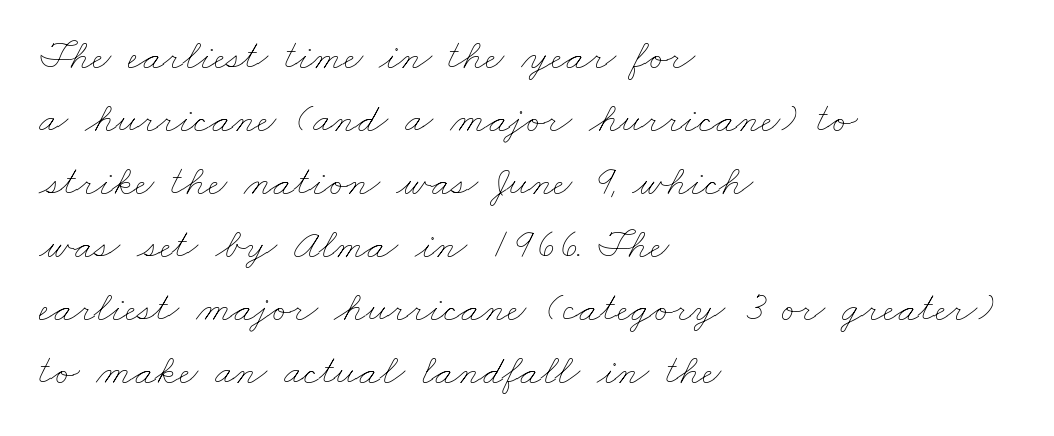
Q: Is the text bold? A: No.
Q: Is the text underlined? A: No.
Q: How is the paragraph aligned? A: Left-aligned.
Q: Is the spacing between letters normal or unusually wide? A: Normal.
Q: Is the spacing between lines tight, normal or loose? A: Normal.
Q: Width (condensed, normal, or wide)? A: Wide.
Q: Stroke contrast? A: Low.
Q: x-height? A: Small.
Q: Monospaced? A: No.
